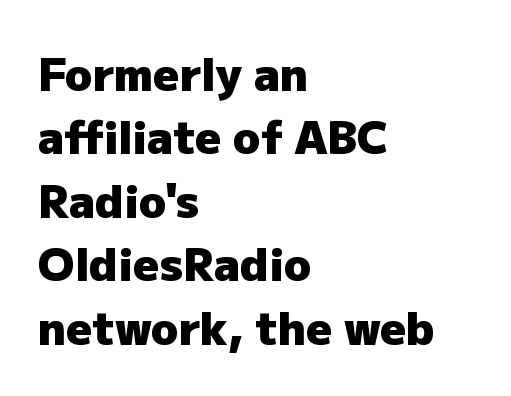
Q: Is the text bold? A: Yes.
Q: Is the text italic (slanted)? A: No, it is upright.
Q: Is the typeface a serif or a sans-serif typeface? A: Sans-serif.
Q: Is the text underlined? A: No.
Q: How is the paragraph aligned? A: Left-aligned.
Q: Is the spacing between letters normal or unusually wide? A: Normal.
Q: Is the spacing between lines tight, normal or loose? A: Normal.
Q: Width (condensed, normal, or wide)? A: Normal.
Q: Stroke contrast? A: Low.
Q: x-height? A: Medium.
Q: Monospaced? A: No.
